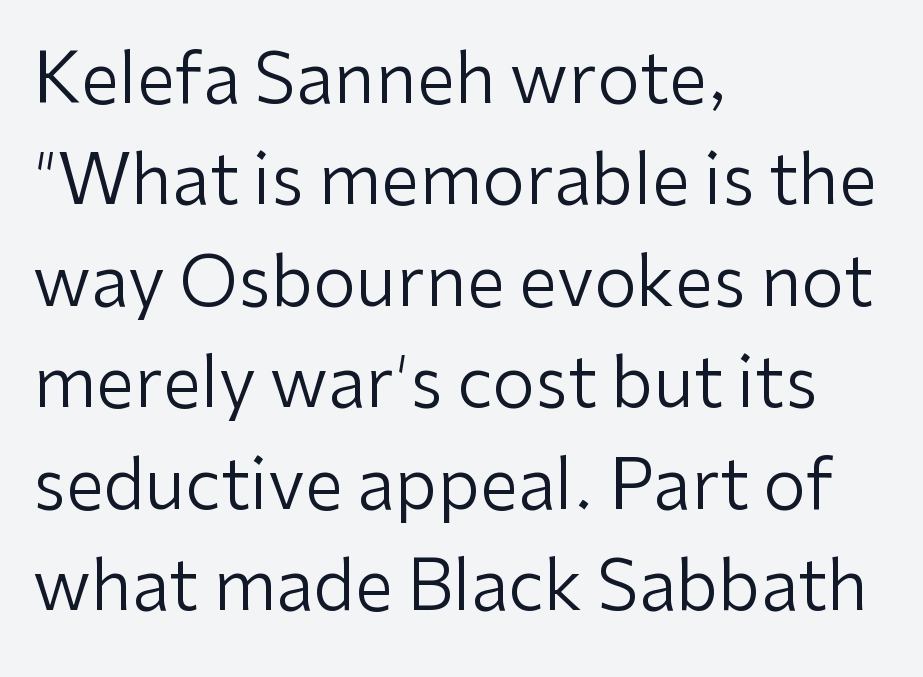
Q: Is the text bold? A: No.
Q: Is the text italic (slanted)? A: No, it is upright.
Q: Is the typeface a serif or a sans-serif typeface? A: Sans-serif.
Q: Is the text underlined? A: No.
Q: How is the paragraph aligned? A: Left-aligned.
Q: Is the spacing between letters normal or unusually wide? A: Normal.
Q: Is the spacing between lines tight, normal or loose? A: Normal.
Q: Width (condensed, normal, or wide)? A: Normal.
Q: Stroke contrast? A: Low.
Q: x-height? A: Medium.
Q: Monospaced? A: No.
